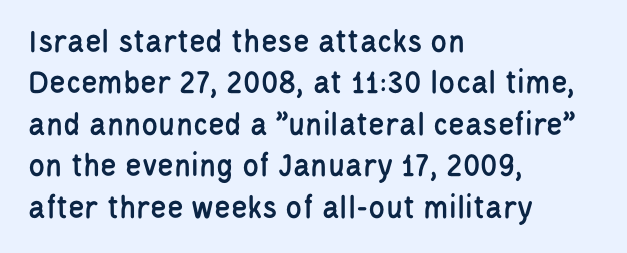
The setting favours the left margin, as ordinary paragraphs usually do. The space directly below the letters is spotless. It's the straight-up-and-down kind of type. Type style note: lacks serifs. Character widths vary here, with narrow letters taking less room than wide ones.
